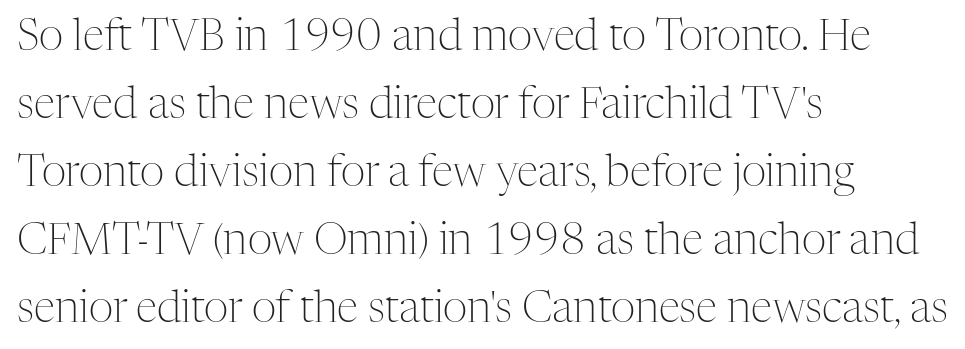
A typesetter would call this proportional, since set widths differ per character. Glance below the letters and you will spot only blank space. I'd call this a serif setting — the letters wear small feet. The lines in this sample share a left origin and differ only in where they stop. Honestly, the letter spacing is just normal — you wouldn't notice it. The letterforms sit at book weight or below.
